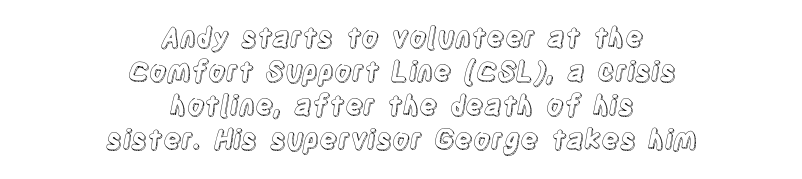
{"underline": "no", "align": "center", "line_spacing": "normal", "line_spacing_ratio": 1.26, "letter_spacing": "normal", "letter_spacing_em": 0.0, "glyph_px": 27}
